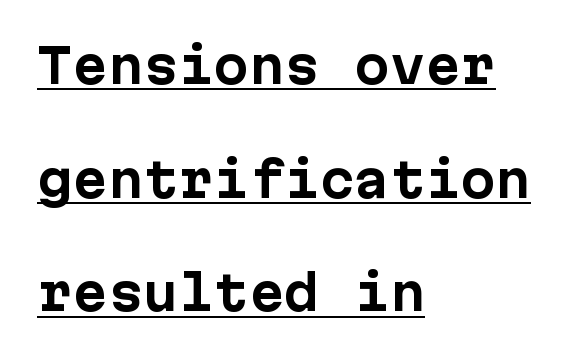
Q: Is the text bold? A: Yes.
Q: Is the text italic (slanted)? A: No, it is upright.
Q: Is the typeface a serif or a sans-serif typeface? A: Sans-serif.
Q: Is the text underlined? A: Yes.
Q: How is the paragraph aligned? A: Left-aligned.
Q: Is the spacing between letters normal or unusually wide? A: Normal.
Q: Is the spacing between lines tight, normal or loose? A: Loose.
Q: Width (condensed, normal, or wide)? A: Normal.
Q: Stroke contrast? A: Low.
Q: x-height? A: Medium.
Q: Monospaced? A: Yes.
